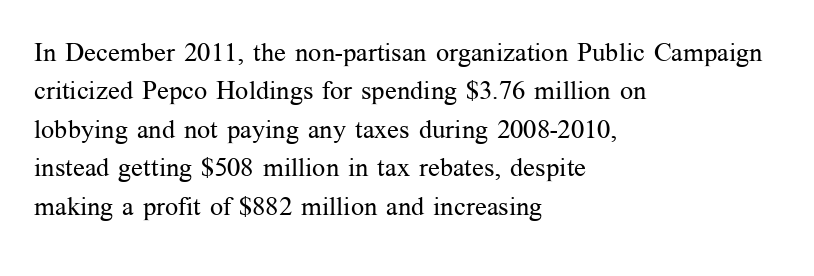
Q: Is the text bold? A: No.
Q: Is the text italic (slanted)? A: No, it is upright.
Q: Is the text underlined? A: No.
Q: How is the paragraph aligned? A: Left-aligned.
Q: Is the spacing between letters normal or unusually wide? A: Normal.
Q: Is the spacing between lines tight, normal or loose? A: Normal.
